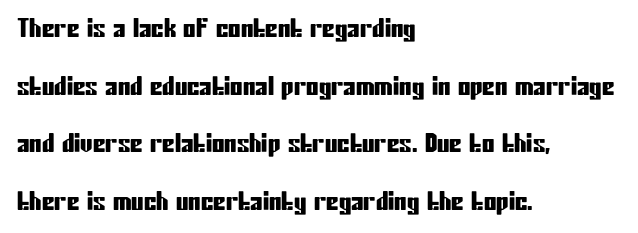
Q: Is the text italic (slanted)? A: No, it is upright.
Q: Is the text underlined? A: No.
Q: How is the paragraph aligned? A: Left-aligned.
Q: Is the spacing between letters normal or unusually wide? A: Normal.
Q: Is the spacing between lines tight, normal or loose? A: Loose.
